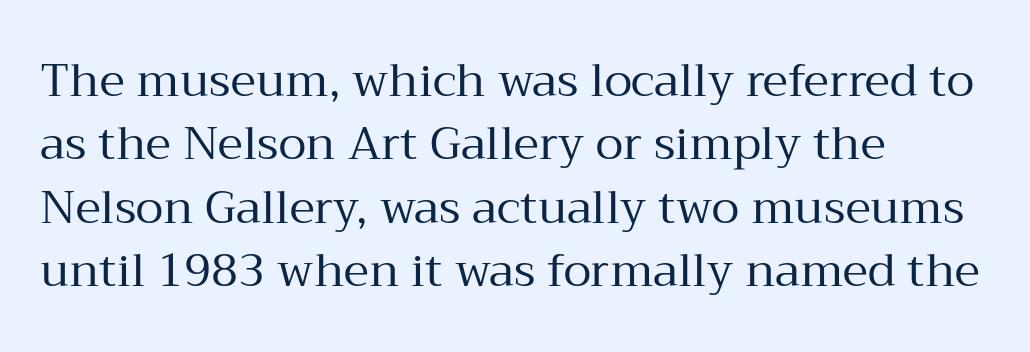
{"serif": "yes", "italic": "no", "bold": "no", "weight": "regular", "width": "normal", "stroke_contrast": "medium", "x_height": "medium", "monospaced": "no", "underline": "no", "align": "left", "line_spacing": "normal", "line_spacing_ratio": 1.38, "letter_spacing": "normal", "letter_spacing_em": 0.0, "glyph_px": 46}
